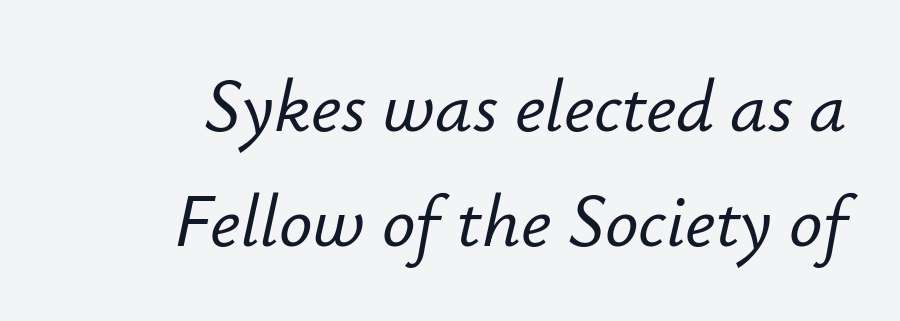
{"italic": "yes", "lean": "right", "slant_degrees": 12, "width": "normal", "stroke_contrast": "low", "x_height": "small", "monospaced": "no", "underline": "no", "align": "right", "line_spacing": "normal", "line_spacing_ratio": 1.55, "letter_spacing": "normal", "letter_spacing_em": 0.0, "glyph_px": 74}
